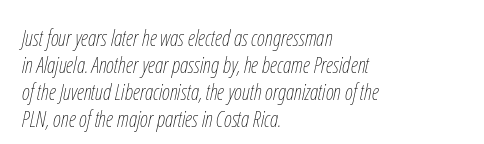
This rendering features lettering with no underline. Stroke mass is kept to a normal reading level or below. The ragged edge is on the right, which tells us the setting is flush left. The letters are slanted; this is an italic face. These lines keep a tight, regular rhythm from letter to letter.
